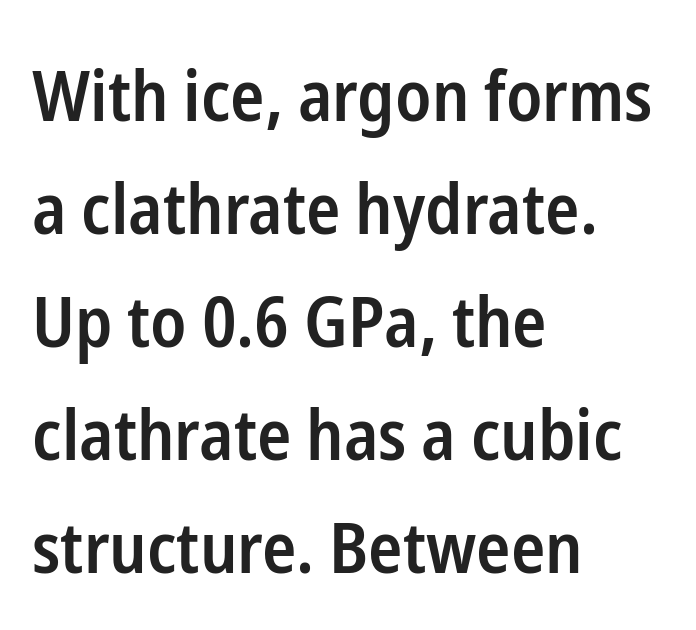
Looks like regular typesetting: each glyph gets only the width it needs. Students, this is semibold: more ink than regular, less than bold. This sample uses an upright cut, with every glyph sitting square on the baseline. The type is set solid horizontally, with unmodified tracking. The baseline area is clear. The rag falls on the right side of this text block.
